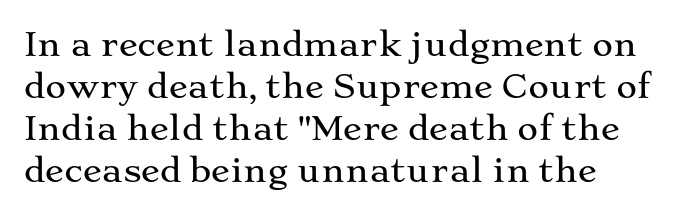
Q: Is the text italic (slanted)? A: No, it is upright.
Q: Is the typeface a serif or a sans-serif typeface? A: Serif.
Q: Is the text underlined? A: No.
Q: Is the spacing between letters normal or unusually wide? A: Normal.
Q: Is the spacing between lines tight, normal or loose? A: Normal.
Q: Width (condensed, normal, or wide)? A: Wide.
Q: Stroke contrast? A: Medium.
Q: x-height? A: Medium.
Q: Monospaced? A: No.
